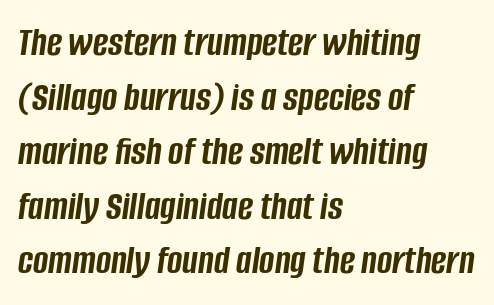
Q: Is the text bold? A: Yes.
Q: Is the text italic (slanted)? A: Yes, it leans right by about 8 degrees.
Q: Is the text underlined? A: No.
Q: How is the paragraph aligned? A: Left-aligned.
Q: Is the spacing between letters normal or unusually wide? A: Normal.
Q: Is the spacing between lines tight, normal or loose? A: Normal.
Q: Width (condensed, normal, or wide)? A: Condensed.
Q: Stroke contrast? A: Low.
Q: x-height? A: Large.
Q: Monospaced? A: No.
